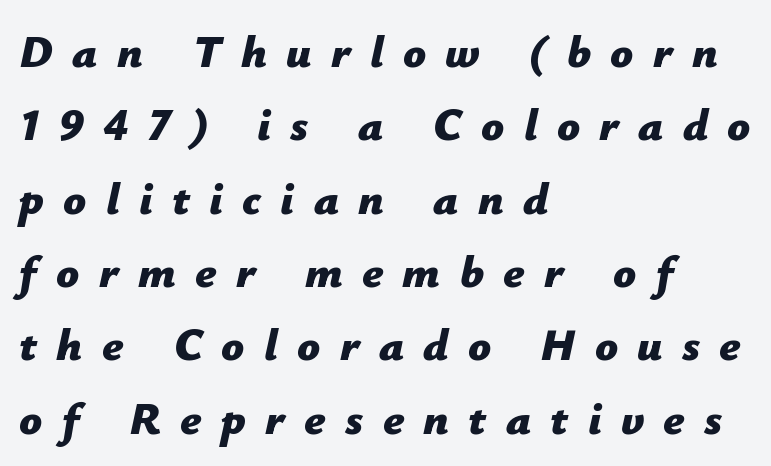
{"italic": "yes", "lean": "right", "slant_degrees": 12, "bold": "yes", "weight": "bold", "width": "normal", "stroke_contrast": "low", "x_height": "medium", "monospaced": "no", "underline": "no", "align": "left", "line_spacing": "normal", "line_spacing_ratio": 1.63, "letter_spacing": "wide", "letter_spacing_em": 0.43, "glyph_px": 45}
